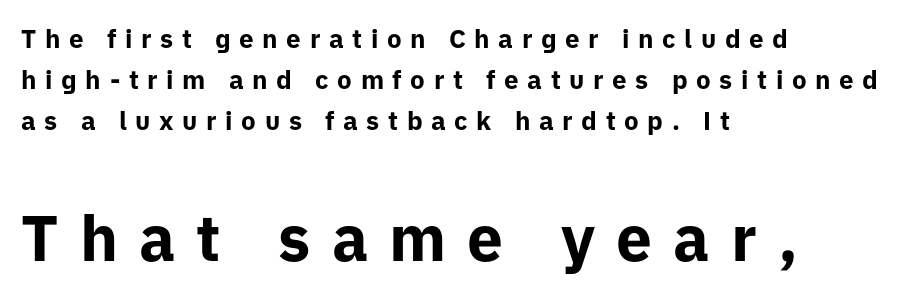
The image shows 64 px bold sans-serif type, upright; set left-aligned, normal line spacing (1.58x), unusually wide letter spacing (+0.33 em), not underlined; the second (bottom) block is 2.46x larger; low stroke contrast and a medium x-height.
